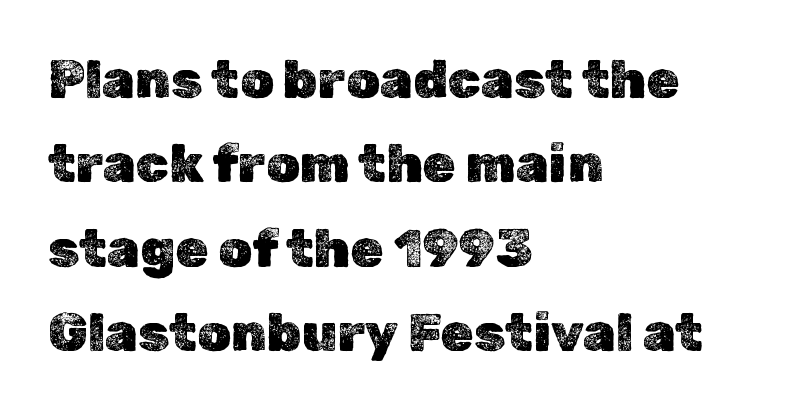
Q: Is the text italic (slanted)? A: No, it is upright.
Q: Is the text underlined? A: No.
Q: How is the paragraph aligned? A: Left-aligned.
Q: Is the spacing between letters normal or unusually wide? A: Normal.
Q: Is the spacing between lines tight, normal or loose? A: Normal.
Q: Width (condensed, normal, or wide)? A: Normal.
Q: x-height? A: Medium.
Q: Monospaced? A: No.
